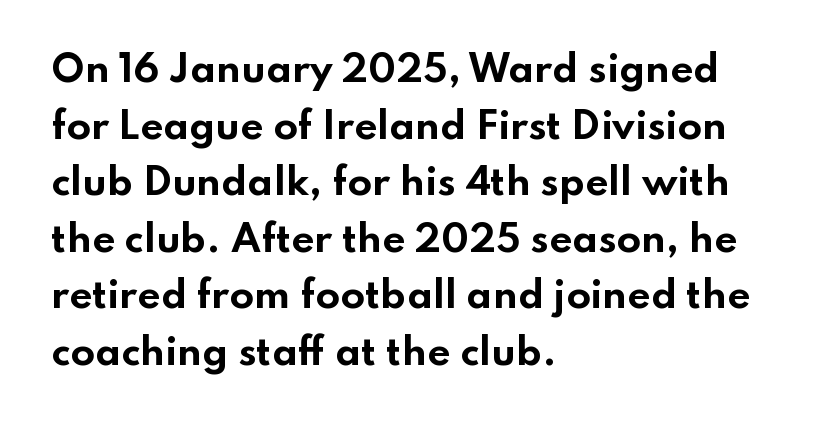
{"serif": "no", "italic": "no", "bold": "yes", "weight": "bold", "width": "wide", "stroke_contrast": "low", "x_height": "small", "monospaced": "no", "underline": "no", "align": "left", "line_spacing": "normal", "line_spacing_ratio": 1.57, "letter_spacing": "normal", "letter_spacing_em": 0.0, "glyph_px": 36}
